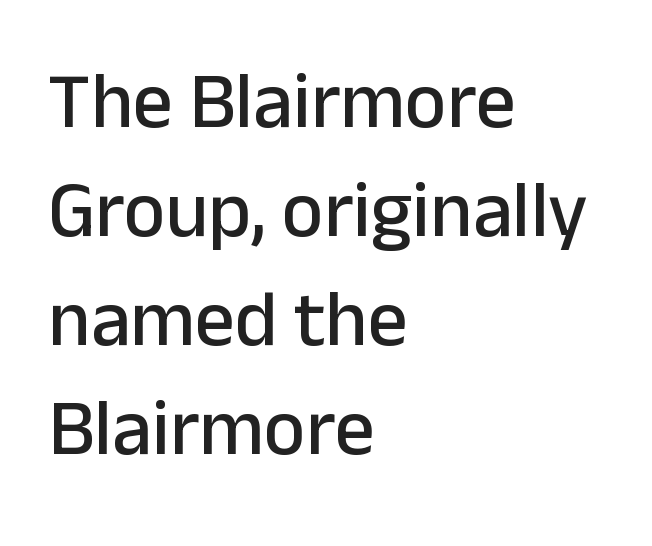
Q: Is the text italic (slanted)? A: No, it is upright.
Q: Is the typeface a serif or a sans-serif typeface? A: Sans-serif.
Q: Is the text underlined? A: No.
Q: How is the paragraph aligned? A: Left-aligned.
Q: Is the spacing between letters normal or unusually wide? A: Normal.
Q: Is the spacing between lines tight, normal or loose? A: Normal.
Q: Width (condensed, normal, or wide)? A: Normal.
Q: Stroke contrast? A: Low.
Q: x-height? A: Medium.
Q: Monospaced? A: No.
